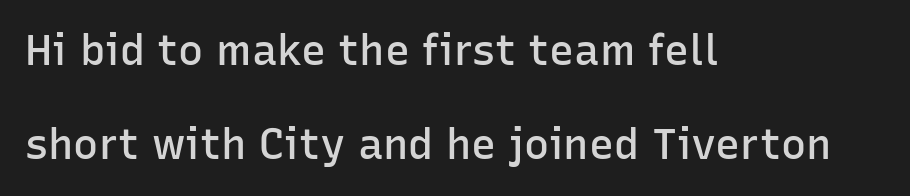
Q: Is the text bold? A: Semi-bold.
Q: Is the text italic (slanted)? A: No, it is upright.
Q: Is the typeface a serif or a sans-serif typeface? A: Sans-serif.
Q: Is the text underlined? A: No.
Q: How is the paragraph aligned? A: Left-aligned.
Q: Is the spacing between letters normal or unusually wide? A: Normal.
Q: Is the spacing between lines tight, normal or loose? A: Loose.
Q: Width (condensed, normal, or wide)? A: Normal.
Q: Stroke contrast? A: Low.
Q: x-height? A: Medium.
Q: Monospaced? A: No.
